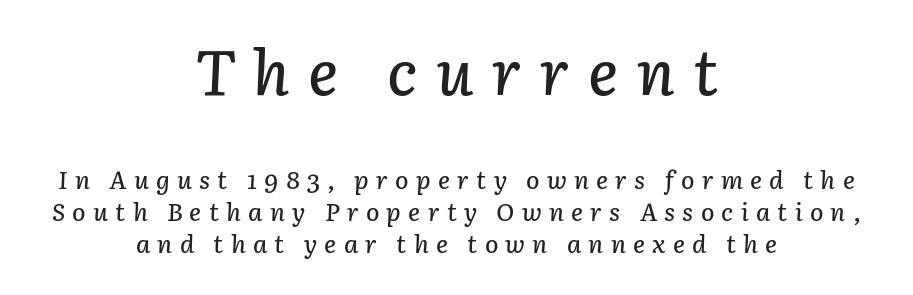
Q: Is the text italic (slanted)? A: Yes, it leans right by about 3 degrees.
Q: Is the text underlined? A: No.
Q: How is the paragraph aligned? A: Centered.
Q: Is the spacing between letters normal or unusually wide? A: Unusually wide.
Q: Is the spacing between lines tight, normal or loose? A: Normal.
Q: Which block of text is set in a larger size, the first (top) or the second (bottom)? A: The first (top) one.
Q: Width (condensed, normal, or wide)? A: Normal.
Q: Stroke contrast? A: Low.
Q: x-height? A: Medium.
Q: Monospaced? A: No.
